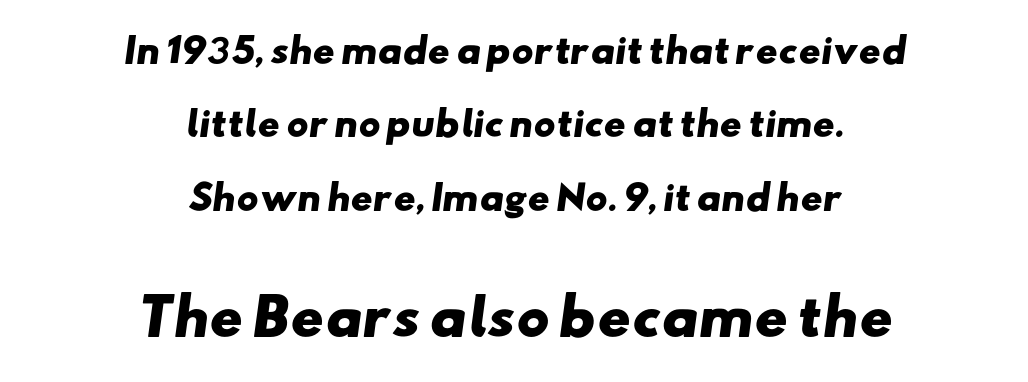
The foot of each line stays bare and open. The passage shown stacks its lines with a broad gap. Note the varied advance widths — an 'i' is clearly narrower than an 'm'. No feet cap the strokes, marking this as sans-serif type. Caption: standard tracking, unaltered. Size hierarchy here favors the trailing block over the leading one.
